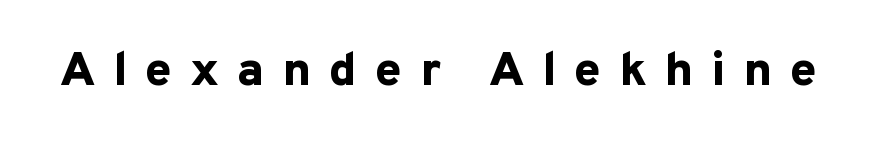
{"serif": "no", "italic": "no", "bold": "yes", "weight": "bold", "width": "normal", "stroke_contrast": "low", "x_height": "medium", "monospaced": "no", "underline": "no", "letter_spacing": "wide", "letter_spacing_em": 0.37, "glyph_px": 48}
